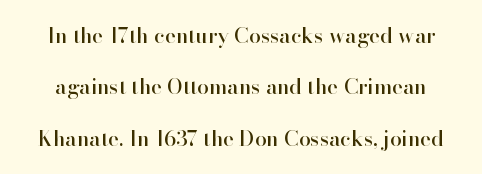
Q: Is the text italic (slanted)? A: No, it is upright.
Q: Is the text underlined? A: No.
Q: Is the spacing between letters normal or unusually wide? A: Normal.
Q: Is the spacing between lines tight, normal or loose? A: Loose.
